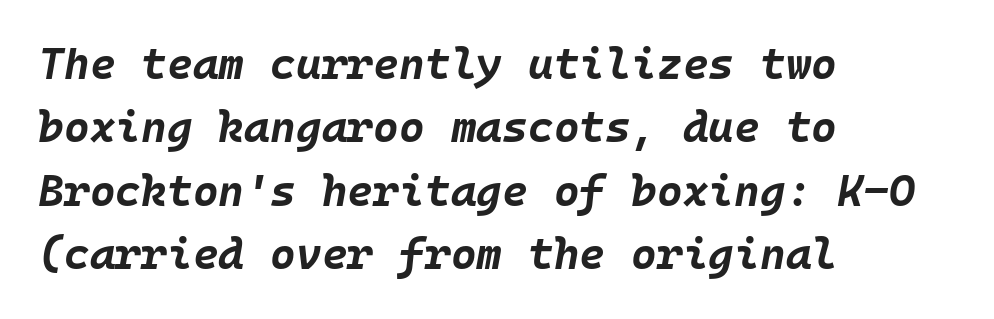
Q: Is the text bold? A: Yes.
Q: Is the text italic (slanted)? A: Yes, it leans right by about 10 degrees.
Q: Is the text underlined? A: No.
Q: How is the paragraph aligned? A: Left-aligned.
Q: Is the spacing between letters normal or unusually wide? A: Normal.
Q: Is the spacing between lines tight, normal or loose? A: Normal.
Q: Width (condensed, normal, or wide)? A: Normal.
Q: Stroke contrast? A: Low.
Q: x-height? A: Large.
